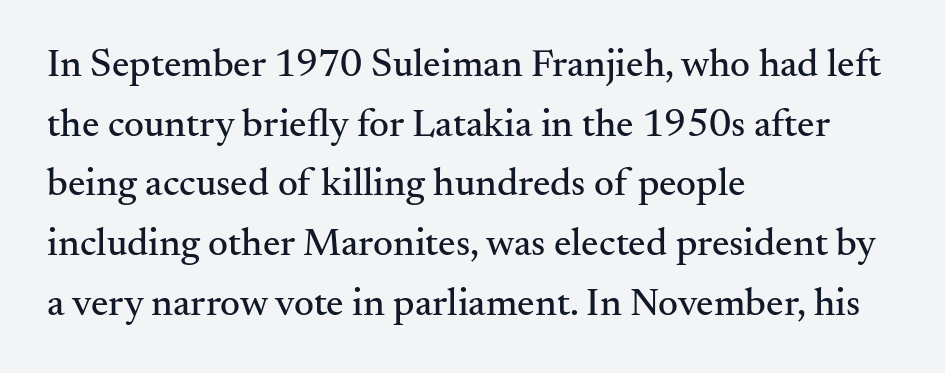
Unmarked baselines from the first word to the last. Is the letter spacing exaggerated? No — it looks like the ordinary default. Think of a printed novel: that variable character pitch is what you see here. Line spacing here is normal.
